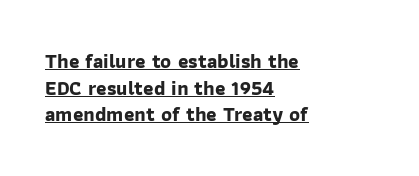
{"bold": "yes", "underline": "yes", "align": "left", "line_spacing": "normal", "line_spacing_ratio": 1.33, "letter_spacing": "normal", "letter_spacing_em": 0.0, "glyph_px": 20}
